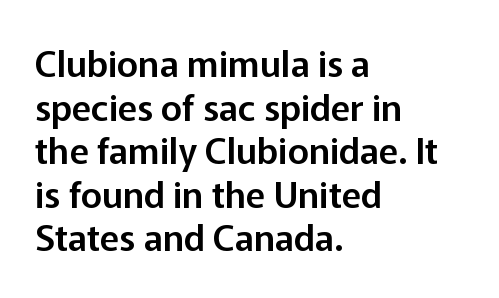
Examine the stroke ends and you'll find no serifs. This sample has the flowing, uneven cadence of proportional lettering. In terms of posture, this sample is upright. The rag falls on the right side of this text block. Inter-character spacing is left at the font's built-in metrics.
